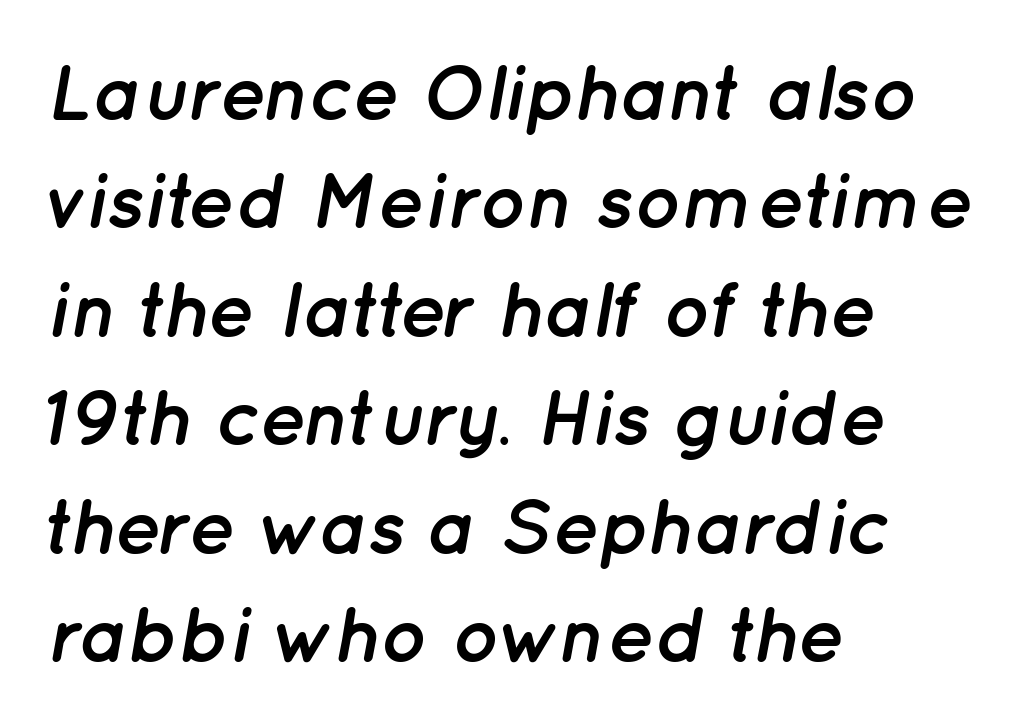
{"italic": "yes", "lean": "right", "slant_degrees": 12, "bold": "yes", "weight": "semibold", "width": "normal", "stroke_contrast": "low", "x_height": "medium", "monospaced": "no", "underline": "no", "align": "left", "line_spacing": "normal", "line_spacing_ratio": 1.39, "letter_spacing": "normal", "letter_spacing_em": 0.0, "glyph_px": 78}
